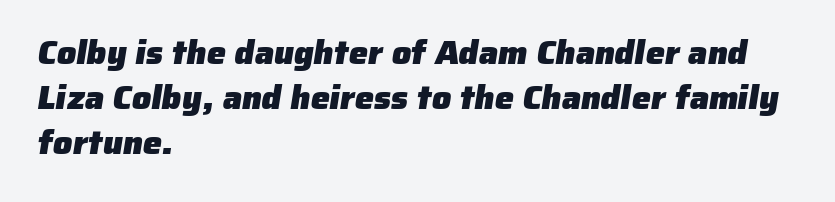
Q: Is the text bold? A: Yes.
Q: Is the typeface a serif or a sans-serif typeface? A: Sans-serif.
Q: Is the text underlined? A: No.
Q: How is the paragraph aligned? A: Left-aligned.
Q: Is the spacing between letters normal or unusually wide? A: Normal.
Q: Is the spacing between lines tight, normal or loose? A: Normal.
Q: Width (condensed, normal, or wide)? A: Normal.
Q: Stroke contrast? A: Low.
Q: x-height? A: Medium.
Q: Monospaced? A: No.
